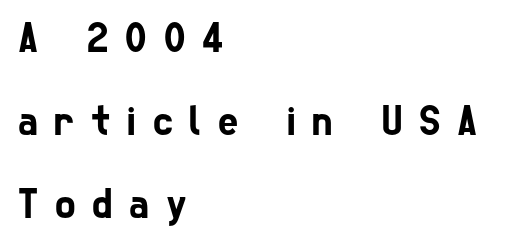
The image shows 43 px condensed sans-serif type; set left-aligned, loose line spacing (1.93x), unusually wide letter spacing (+0.39 em), not underlined; low stroke contrast and a medium x-height.
